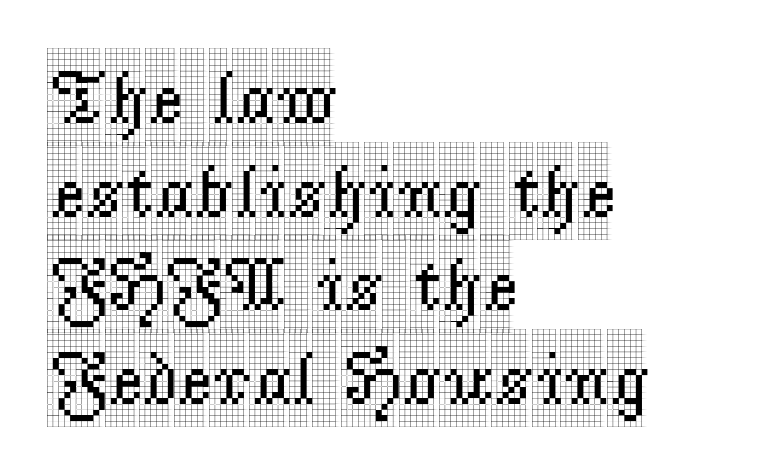
Is there much room between lines? A standard amount, neither cramped nor airy. Varying glyph widths throughout — classic text-font behaviour. A serif font was chosen for this passage. Quick note: not italic, upright. What stands out about the letter spacing? Nothing — it is the standard amount.
